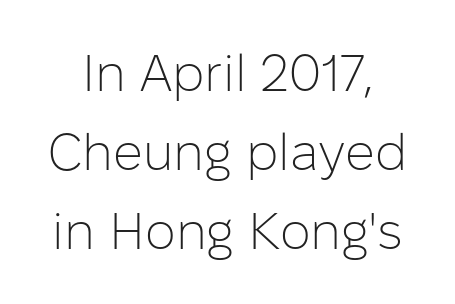
Q: Is the text bold? A: No.
Q: Is the text italic (slanted)? A: No, it is upright.
Q: Is the typeface a serif or a sans-serif typeface? A: Sans-serif.
Q: Is the text underlined? A: No.
Q: How is the paragraph aligned? A: Centered.
Q: Is the spacing between letters normal or unusually wide? A: Normal.
Q: Is the spacing between lines tight, normal or loose? A: Normal.
Q: Width (condensed, normal, or wide)? A: Normal.
Q: Stroke contrast? A: Low.
Q: x-height? A: Medium.
Q: Monospaced? A: No.
